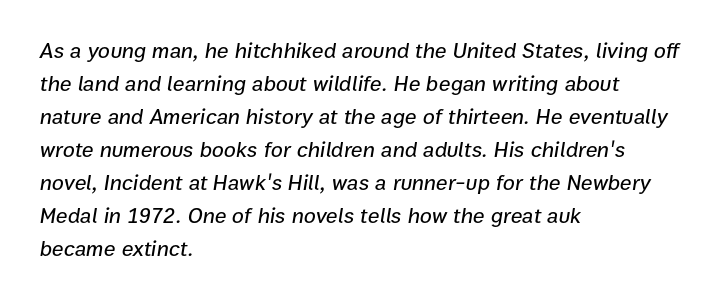
The image shows 22 px text type, italic (leaning right); set left-aligned, normal line spacing (1.5x), normal letter spacing, not underlined.
